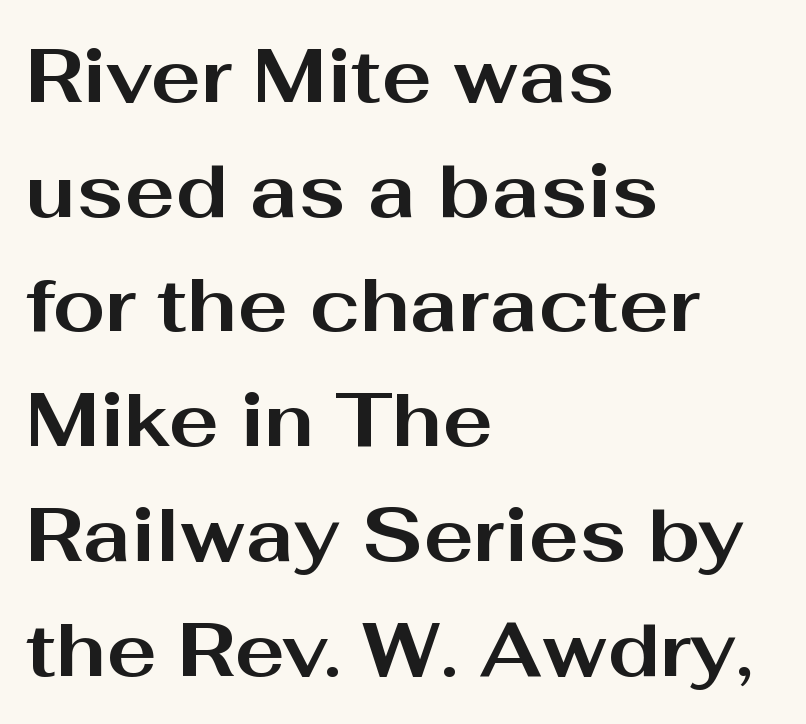
Q: Is the text bold? A: Yes.
Q: Is the text italic (slanted)? A: No, it is upright.
Q: Is the typeface a serif or a sans-serif typeface? A: Sans-serif.
Q: Is the text underlined? A: No.
Q: How is the paragraph aligned? A: Left-aligned.
Q: Is the spacing between letters normal or unusually wide? A: Normal.
Q: Is the spacing between lines tight, normal or loose? A: Normal.
Q: Width (condensed, normal, or wide)? A: Wide.
Q: Stroke contrast? A: Medium.
Q: x-height? A: Medium.
Q: Monospaced? A: No.
